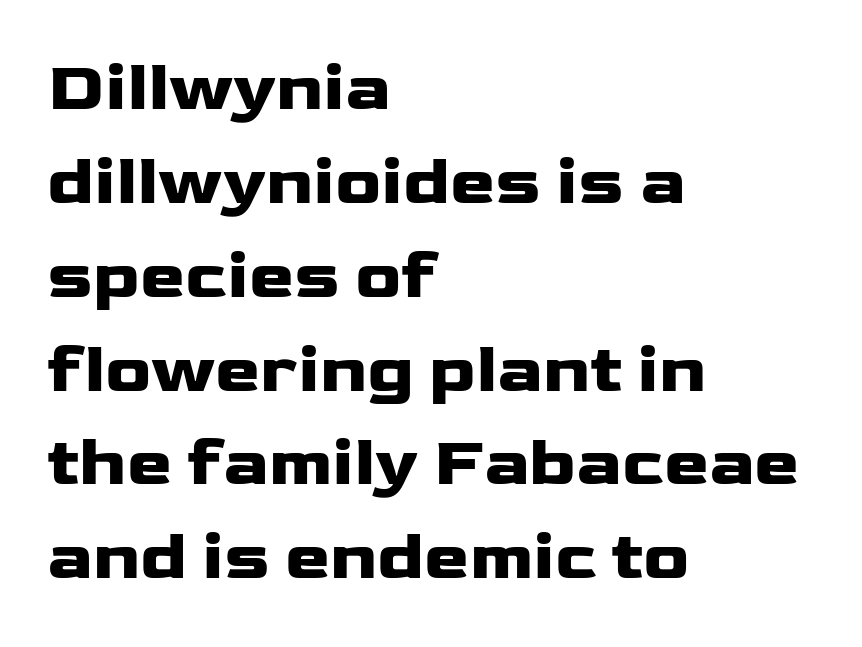
{"serif": "no", "italic": "no", "bold": "yes", "weight": "heavy", "width": "wide", "stroke_contrast": "low", "x_height": "medium", "monospaced": "no", "underline": "no", "align": "left", "line_spacing": "normal", "line_spacing_ratio": 1.38, "letter_spacing": "normal", "letter_spacing_em": 0.0, "glyph_px": 68}
